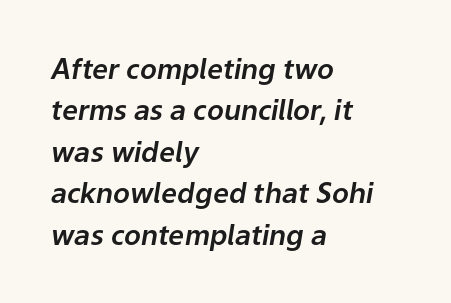
Quick note: interline space is typical. The passage shown leans; its letterforms are oblique. Default kerning and tracking; the words read as compact shapes. Do the characters align in a grid? No, the font is proportional. Letters rest on an invisible, unmarked baseline.
